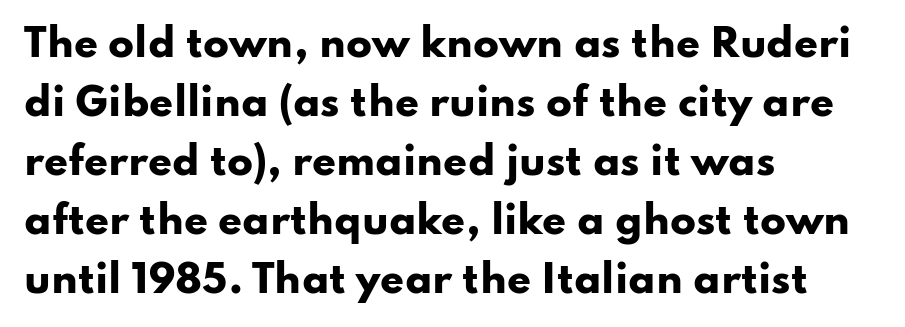
The image shows 38 px heavy, wide sans-serif type, upright; set left-aligned, normal line spacing (1.55x), normal letter spacing, not underlined; low stroke contrast and a small x-height.
